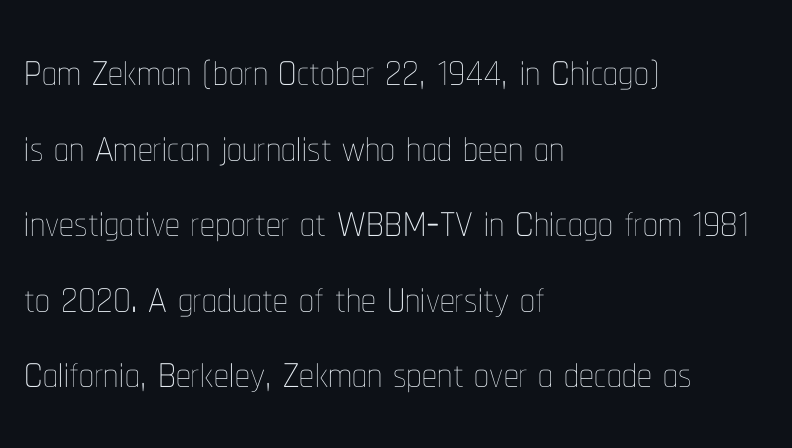
Q: Is the text bold? A: No.
Q: Is the text italic (slanted)? A: No, it is upright.
Q: Is the text underlined? A: No.
Q: How is the paragraph aligned? A: Left-aligned.
Q: Is the spacing between letters normal or unusually wide? A: Normal.
Q: Is the spacing between lines tight, normal or loose? A: Normal.
Q: Width (condensed, normal, or wide)? A: Condensed.
Q: Stroke contrast? A: Low.
Q: x-height? A: Medium.
Q: Monospaced? A: No.
